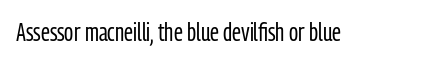
The image shows 25 px text type, upright; set normal letter spacing, not underlined.
